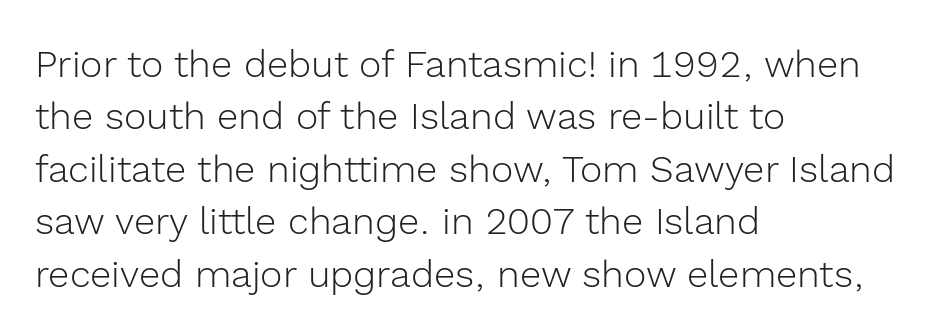
Q: Is the text bold? A: No.
Q: Is the text italic (slanted)? A: No, it is upright.
Q: Is the typeface a serif or a sans-serif typeface? A: Sans-serif.
Q: Is the text underlined? A: No.
Q: How is the paragraph aligned? A: Left-aligned.
Q: Is the spacing between letters normal or unusually wide? A: Normal.
Q: Is the spacing between lines tight, normal or loose? A: Normal.
Q: Width (condensed, normal, or wide)? A: Normal.
Q: x-height? A: Medium.
Q: Monospaced? A: No.
